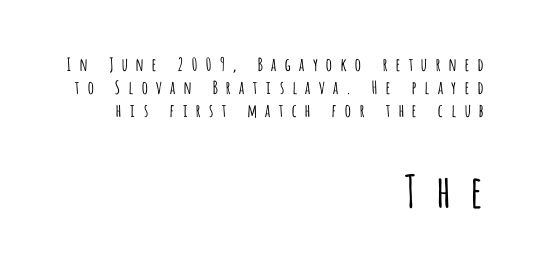
{"serif": "no", "italic": "no", "bold": "no", "weight": "light", "width": "condensed", "stroke_contrast": "low", "x_height": "large", "monospaced": "no", "underline": "no", "align": "right", "line_spacing": "normal", "line_spacing_ratio": 1.27, "letter_spacing": "wide", "letter_spacing_em": 0.38, "larger_block": "second", "size_ratio": 2.5, "glyph_px": 45}
